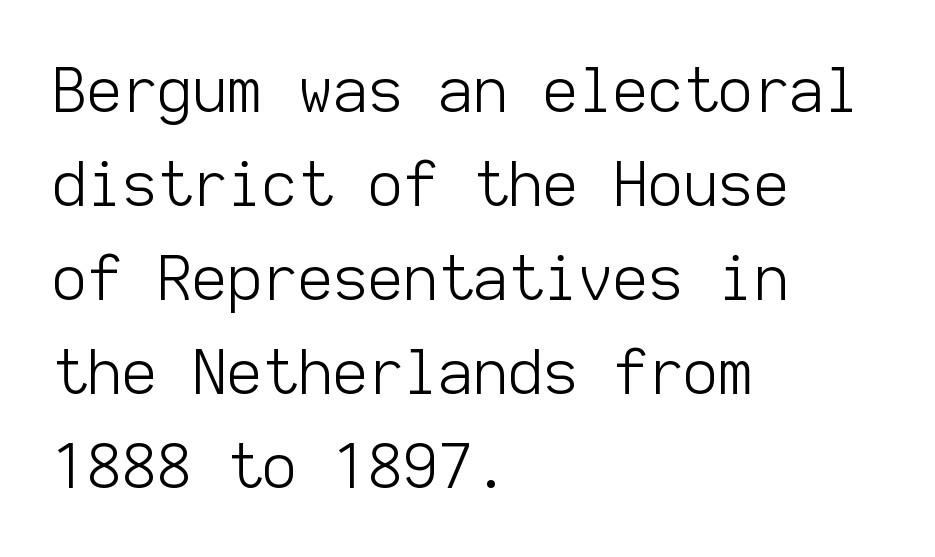
Q: Is the text bold? A: No.
Q: Is the text italic (slanted)? A: No, it is upright.
Q: Is the typeface a serif or a sans-serif typeface? A: Sans-serif.
Q: Is the text underlined? A: No.
Q: How is the paragraph aligned? A: Left-aligned.
Q: Is the spacing between letters normal or unusually wide? A: Normal.
Q: Is the spacing between lines tight, normal or loose? A: Normal.
Q: Width (condensed, normal, or wide)? A: Normal.
Q: Stroke contrast? A: Low.
Q: x-height? A: Medium.
Q: Monospaced? A: Yes.
